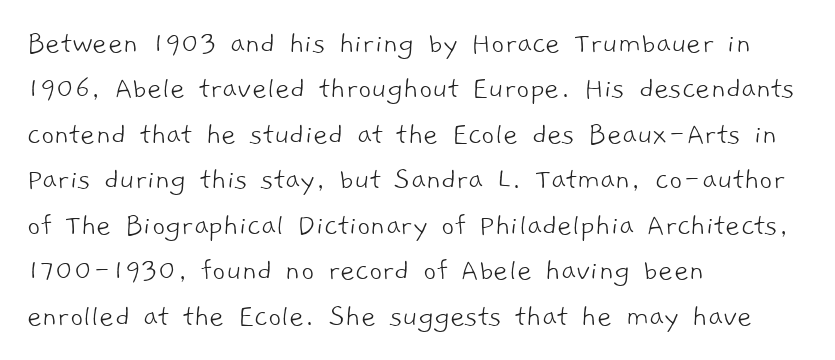
The lines sit at an ordinary, default distance from one another. Every row of glyphs begins at an identical x-position on the left. Looks like regular typesetting: each glyph gets only the width it needs. The space beneath each line is pristine and unruled.
